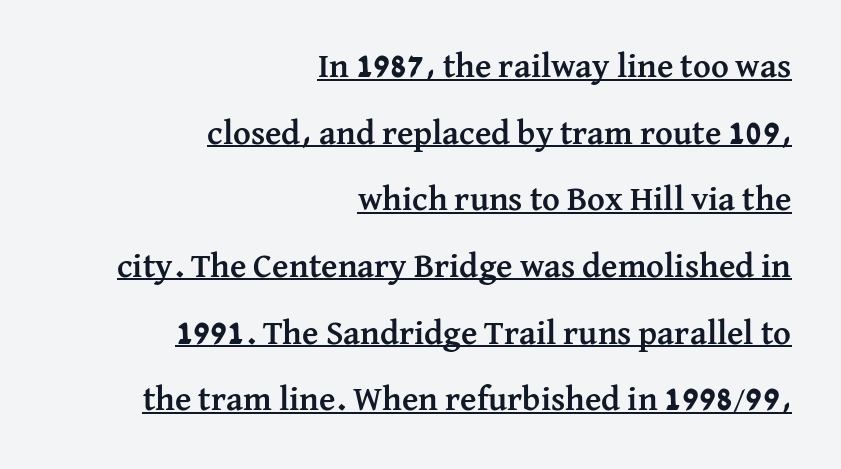
{"serif": "yes", "italic": "no", "bold": "yes", "weight": "semibold", "width": "normal", "stroke_contrast": "medium", "x_height": "medium", "monospaced": "no", "underline": "yes", "align": "right", "line_spacing": "loose", "line_spacing_ratio": 1.96, "letter_spacing": "normal", "letter_spacing_em": 0.0, "glyph_px": 34}
